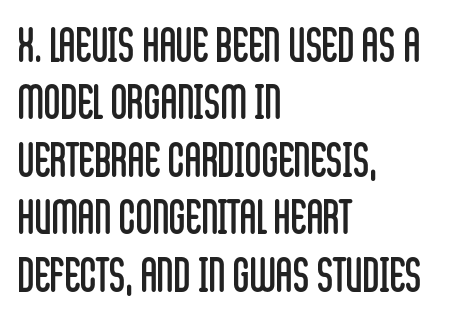
Q: Is the text bold? A: No.
Q: Is the text italic (slanted)? A: No, it is upright.
Q: Is the typeface a serif or a sans-serif typeface? A: Sans-serif.
Q: Is the text underlined? A: No.
Q: How is the paragraph aligned? A: Left-aligned.
Q: Is the spacing between letters normal or unusually wide? A: Normal.
Q: Is the spacing between lines tight, normal or loose? A: Normal.
Q: Width (condensed, normal, or wide)? A: Condensed.
Q: Stroke contrast? A: Low.
Q: x-height? A: Large.
Q: Monospaced? A: No.
